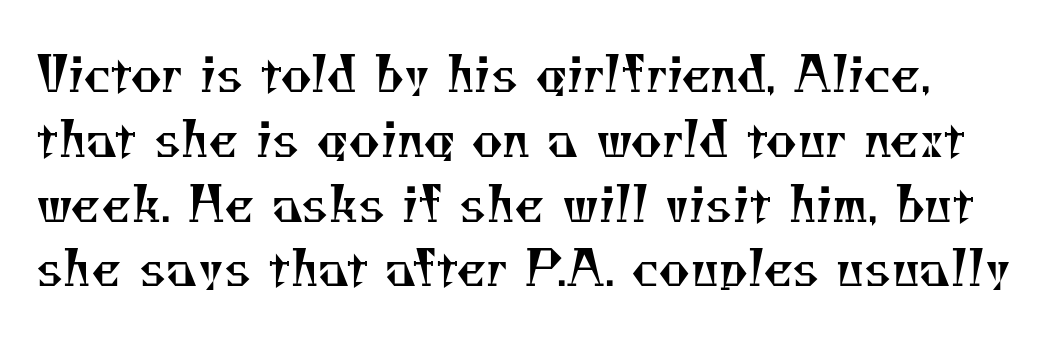
Q: Is the text bold? A: No.
Q: Is the typeface a serif or a sans-serif typeface? A: Serif.
Q: Is the text underlined? A: No.
Q: Is the spacing between letters normal or unusually wide? A: Normal.
Q: Is the spacing between lines tight, normal or loose? A: Normal.
Q: Width (condensed, normal, or wide)? A: Normal.
Q: Stroke contrast? A: Medium.
Q: x-height? A: Small.
Q: Monospaced? A: No.
